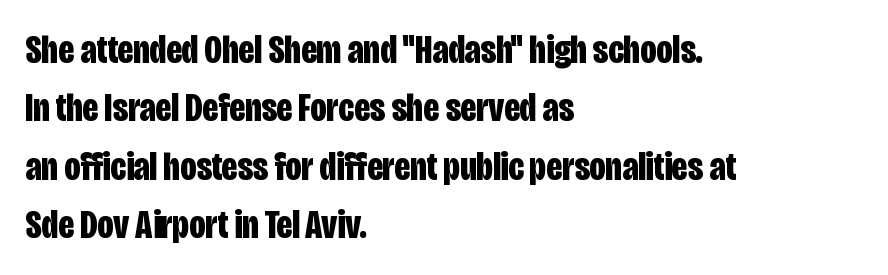
Q: Is the text bold? A: Yes.
Q: Is the text italic (slanted)? A: No, it is upright.
Q: Is the typeface a serif or a sans-serif typeface? A: Sans-serif.
Q: Is the text underlined? A: No.
Q: How is the paragraph aligned? A: Left-aligned.
Q: Is the spacing between letters normal or unusually wide? A: Normal.
Q: Is the spacing between lines tight, normal or loose? A: Normal.
Q: Width (condensed, normal, or wide)? A: Condensed.
Q: Stroke contrast? A: Low.
Q: x-height? A: Large.
Q: Monospaced? A: No.
